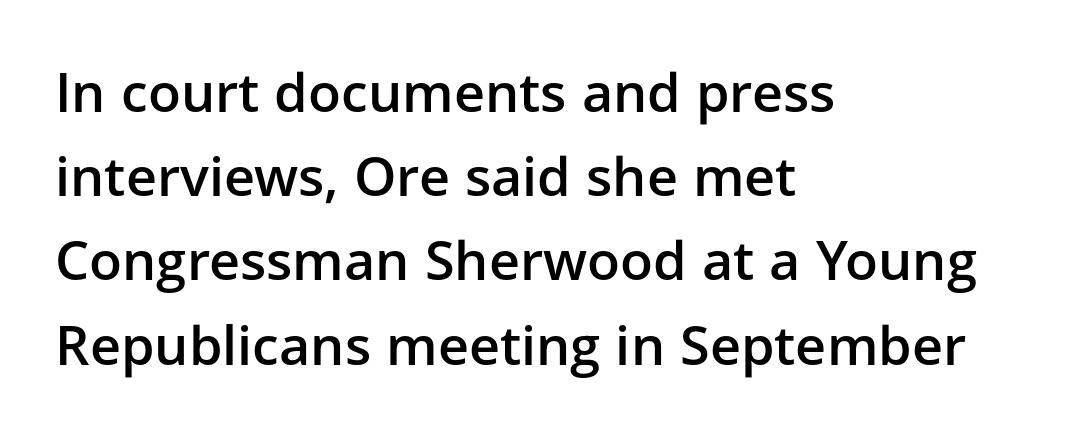
Q: Is the text bold? A: Semi-bold.
Q: Is the text italic (slanted)? A: No, it is upright.
Q: Is the typeface a serif or a sans-serif typeface? A: Sans-serif.
Q: Is the text underlined? A: No.
Q: How is the paragraph aligned? A: Left-aligned.
Q: Is the spacing between letters normal or unusually wide? A: Normal.
Q: Is the spacing between lines tight, normal or loose? A: Normal.
Q: Width (condensed, normal, or wide)? A: Normal.
Q: Stroke contrast? A: Low.
Q: x-height? A: Medium.
Q: Monospaced? A: No.
